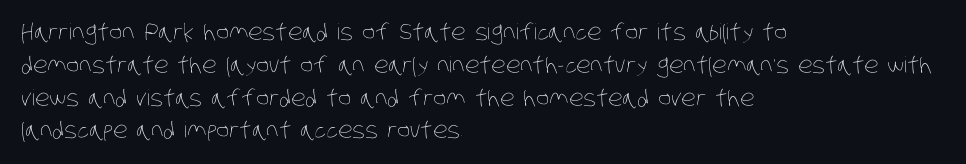
The image shows 22 px text type; set left-aligned, normal line spacing (1.49x), normal letter spacing, not underlined.
